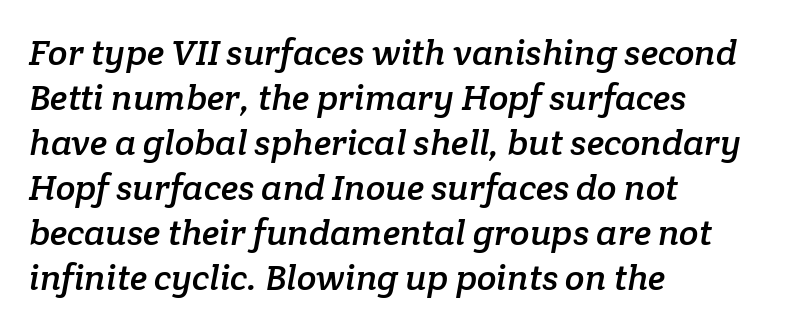
Small tapered or slab feet sit at the stroke ends, so this counts as serif. The paragraph shown leans on its left margin. The letterforms sit shoulder to shoulder at normal distance. The specimen omits any rule beneath the text block's lines.
